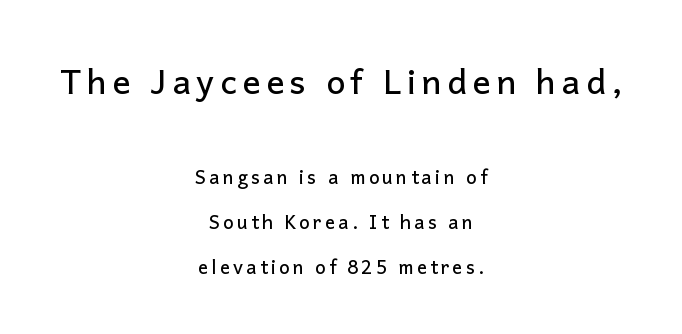
{"serif": "no", "italic": "no", "width": "normal", "stroke_contrast": "low", "x_height": "medium", "monospaced": "no", "underline": "no", "align": "center", "line_spacing": "loose", "line_spacing_ratio": 2.37, "larger_block": "first", "size_ratio": 1.79, "glyph_px": 34}
